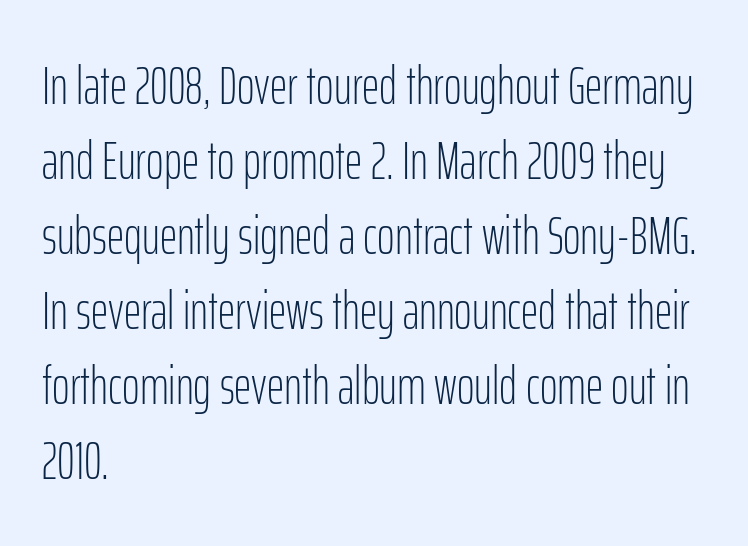
{"serif": "no", "italic": "no", "bold": "no", "weight": "light", "width": "condensed", "stroke_contrast": "low", "x_height": "medium", "monospaced": "no", "underline": "no", "align": "left", "line_spacing": "normal", "line_spacing_ratio": 1.39, "letter_spacing": "normal", "letter_spacing_em": 0.0, "glyph_px": 54}
